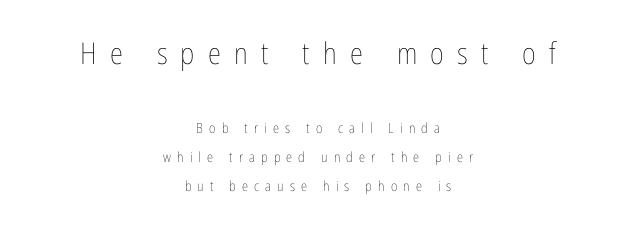
The image shows 30 px thin, condensed type, upright; set centered, loose line spacing (2.09x), unusually wide letter spacing (+0.44 em), not underlined; the first (top) block is 2.14x larger; low stroke contrast and a medium x-height.
